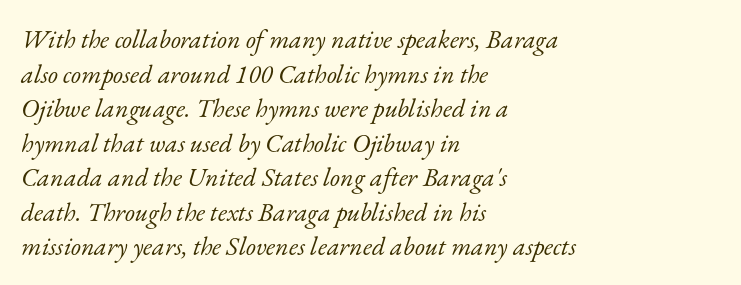
Weight: not bold — regular or lighter. One glance says typical: line gaps are just what's usual. Has an underline been added? It has not. Alignment: flush left.
